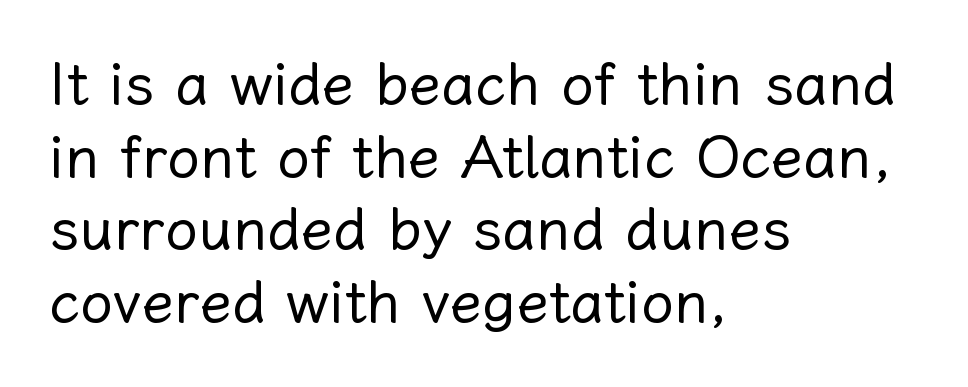
The image shows 59 px regular-weight type, upright; set left-aligned, line spacing 1.23x, normal letter spacing, not underlined; low stroke contrast and a medium x-height.
